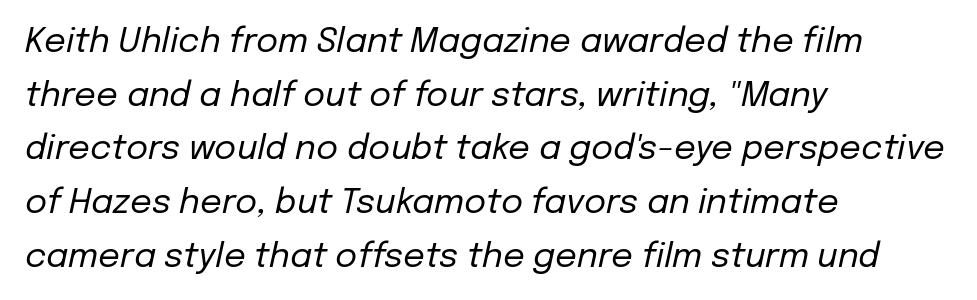
These lines were composed using italics. Is the type heavy? It reads as light-to-regular instead. Caption: multi-line text, flush left, ragged right. The letterforms sit shoulder to shoulder at normal distance. Spacing verdict: proportional, widths tailored to each character.
